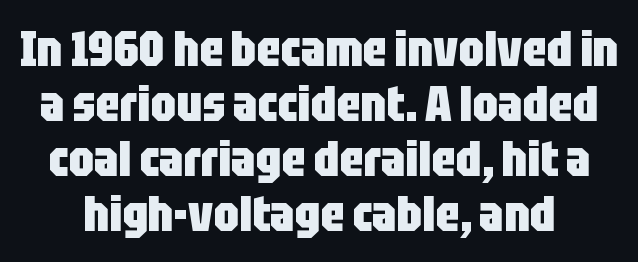
Underlining? Definitely not there. Horizontal bands of white between lines are thin slivers. You can tell it's not italic because the verticals are truly vertical. No extra tracking has been applied to these lines.
